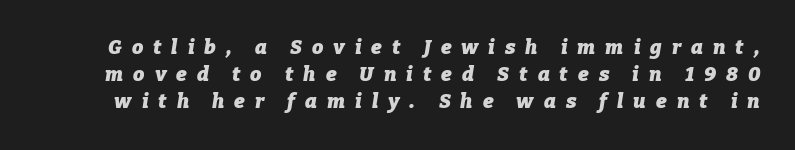
Leading: standard. The rendering inserts visible extra space after every character. The foot of each line stays bare and open. Rendered with sloped, italic letterforms.
